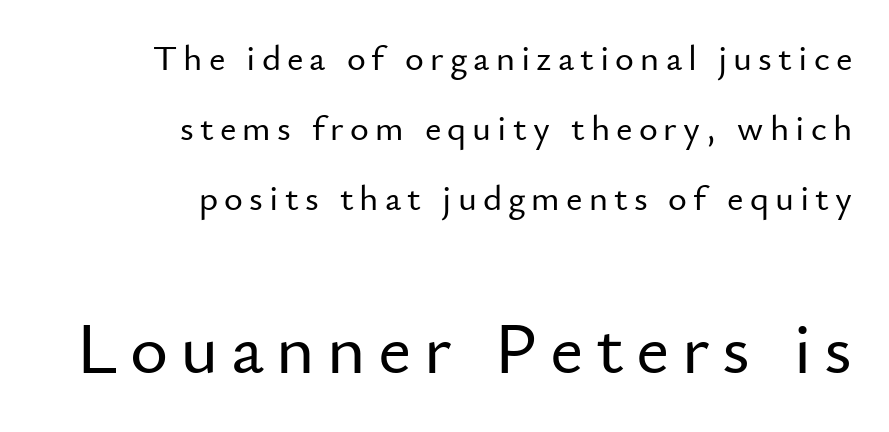
The image shows 73 px sans-serif type, upright; set right-aligned, loose line spacing (1.95x), not underlined; the second (bottom) block is 2.03x larger; low stroke contrast and a small x-height.
